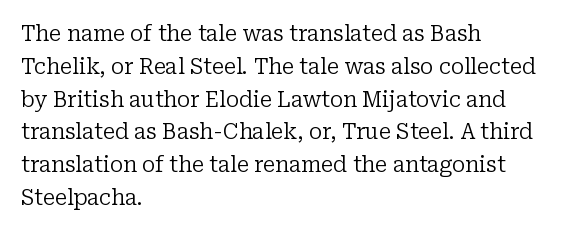
Q: Is the text bold? A: No.
Q: Is the text italic (slanted)? A: No, it is upright.
Q: Is the text underlined? A: No.
Q: How is the paragraph aligned? A: Left-aligned.
Q: Is the spacing between letters normal or unusually wide? A: Normal.
Q: Is the spacing between lines tight, normal or loose? A: Normal.
